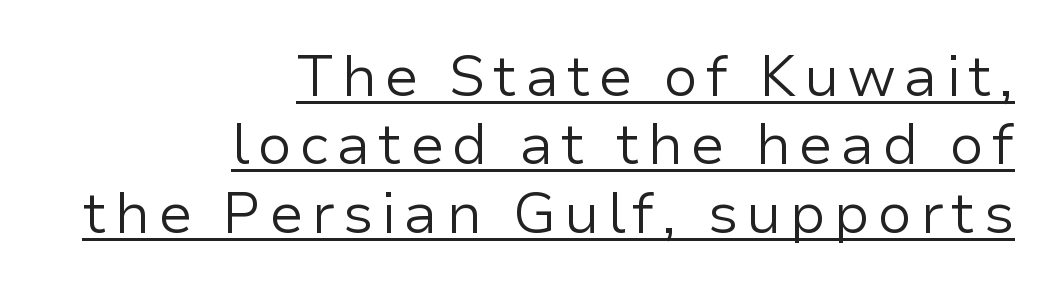
The image shows 57 px regular-weight sans-serif type, upright; set right-aligned, line spacing 1.2x, underlined; low stroke contrast and a medium x-height.
